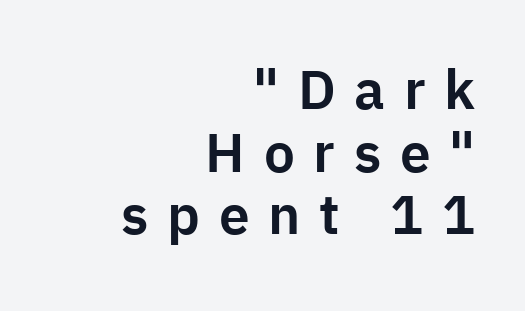
{"serif": "no", "italic": "no", "width": "normal", "stroke_contrast": "low", "x_height": "medium", "monospaced": "no", "underline": "no", "align": "right", "line_spacing": "tight", "line_spacing_ratio": 1.14, "letter_spacing": "wide", "letter_spacing_em": 0.34, "glyph_px": 55}
